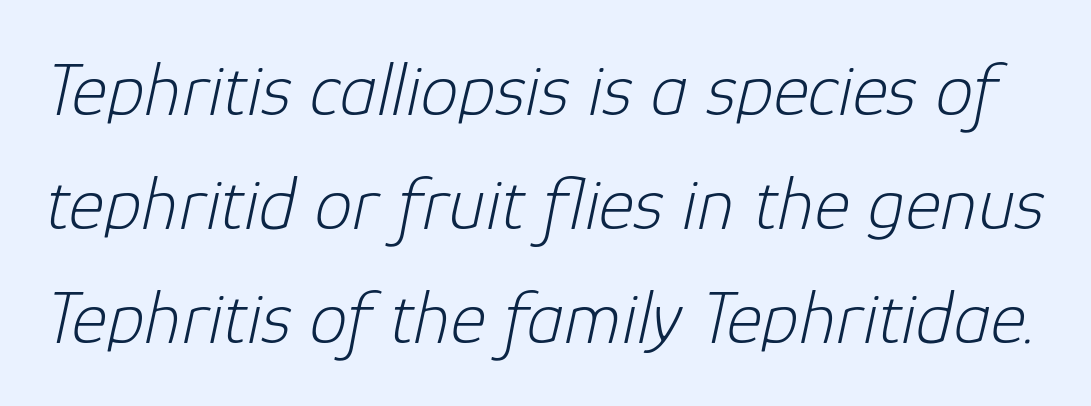
{"italic": "yes", "lean": "right", "slant_degrees": 12, "bold": "no", "weight": "light", "width": "normal", "stroke_contrast": "low", "x_height": "medium", "monospaced": "no", "underline": "no", "line_spacing": "normal", "line_spacing_ratio": 1.5, "letter_spacing": "normal", "letter_spacing_em": 0.0, "glyph_px": 76}
